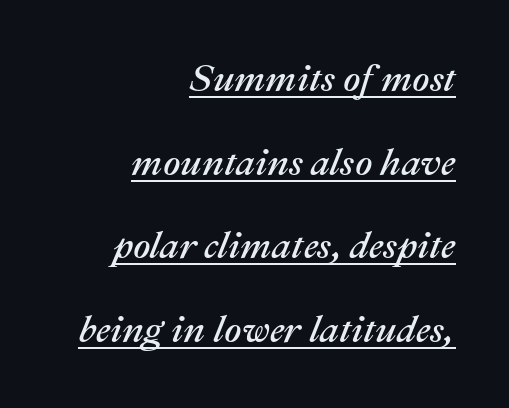
{"italic": "yes", "lean": "right", "slant_degrees": 22, "width": "normal", "stroke_contrast": "medium", "x_height": "medium", "monospaced": "no", "underline": "yes", "align": "right", "line_spacing": "loose", "line_spacing_ratio": 2.2, "letter_spacing": "normal", "letter_spacing_em": 0.0, "glyph_px": 38}
